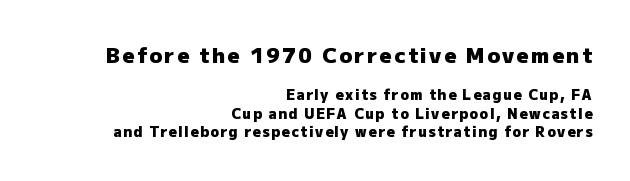
Q: Is the text bold? A: Yes.
Q: Is the text italic (slanted)? A: No, it is upright.
Q: Is the text underlined? A: No.
Q: How is the paragraph aligned? A: Right-aligned.
Q: Is the spacing between lines tight, normal or loose? A: Normal.
Q: Which block of text is set in a larger size, the first (top) or the second (bottom)? A: The first (top) one.
